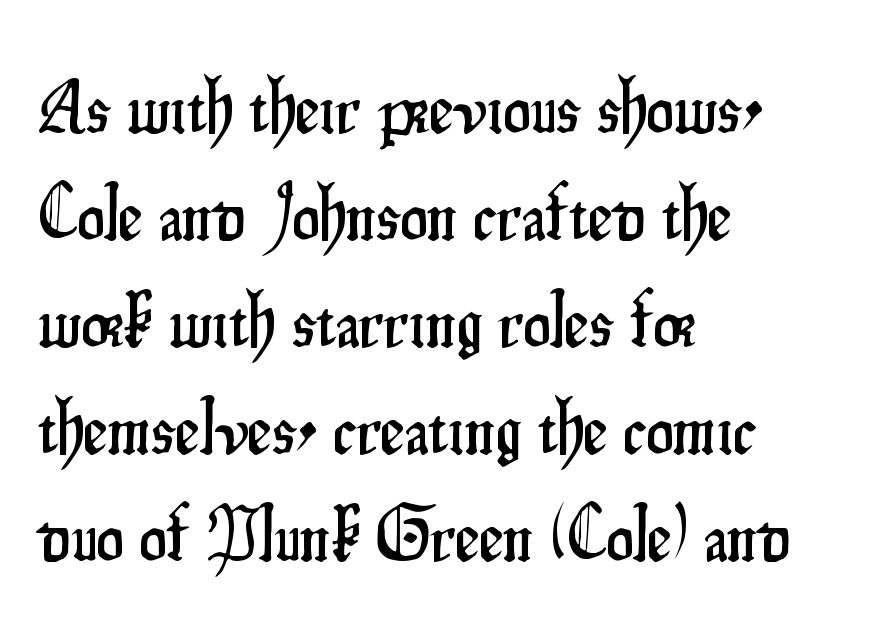
The image shows 77 px condensed sans-serif type, upright; set left-aligned, normal line spacing (1.39x), normal letter spacing, not underlined; low stroke contrast and a small x-height.
